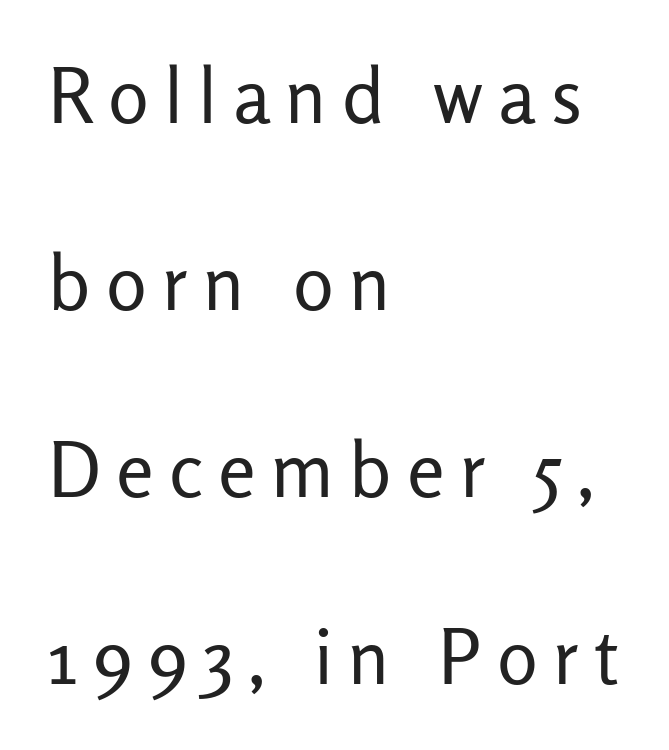
The image shows 76 px regular-weight sans-serif type, upright; set left-aligned, loose line spacing (2.46x), unusually wide letter spacing (+0.2 em), not underlined; low stroke contrast and a medium x-height.
